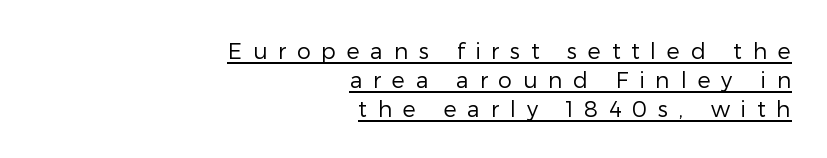
Underlining? Definitely there. The horizontal fit of the characters is loose and conspicuously gappy. The type sits square on the baseline with zero lean. The lines in this sample share a right terminus and differ only in where they begin.
